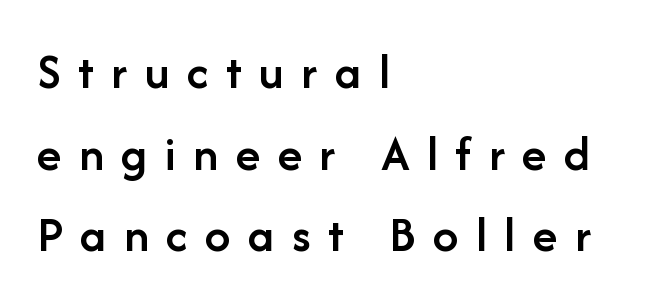
Q: Is the text bold? A: Semi-bold.
Q: Is the text italic (slanted)? A: No, it is upright.
Q: Is the typeface a serif or a sans-serif typeface? A: Sans-serif.
Q: Is the text underlined? A: No.
Q: How is the paragraph aligned? A: Left-aligned.
Q: Is the spacing between letters normal or unusually wide? A: Unusually wide.
Q: Is the spacing between lines tight, normal or loose? A: Normal.
Q: Width (condensed, normal, or wide)? A: Normal.
Q: Stroke contrast? A: Low.
Q: x-height? A: Medium.
Q: Monospaced? A: No.
